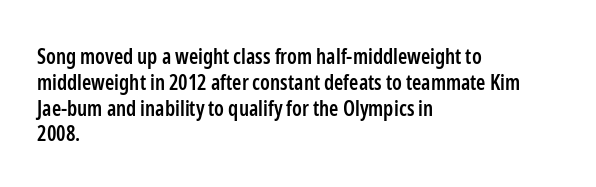
Weight: semibold (demi). Clear beneath every line of the passage. Nothing unusual about the tracking: characters are spaced as the font intends. Notice how the stems are strictly vertical — no italics here. This sample is left-justified, so line endings fall wherever the words run out.
